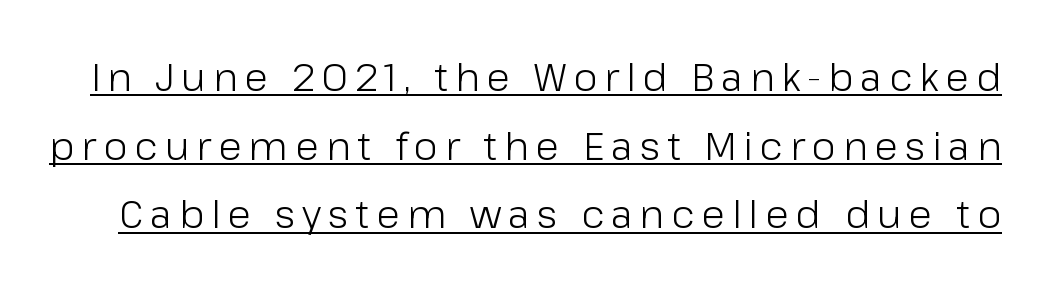
Q: Is the text bold? A: No.
Q: Is the text italic (slanted)? A: No, it is upright.
Q: Is the typeface a serif or a sans-serif typeface? A: Sans-serif.
Q: Is the text underlined? A: Yes.
Q: Width (condensed, normal, or wide)? A: Normal.
Q: Stroke contrast? A: Low.
Q: x-height? A: Medium.
Q: Monospaced? A: No.
